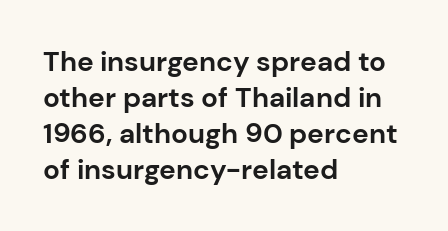
A student would call this left alignment; a typographer would say flush left, rag right. Caption: bold face, heavy strokes. Nope, not italic — everything's standing straight. Compared with typical paragraphs, the rows here are spaced about the same. Type style note: lacks serifs. Bare-footed words on every line.
